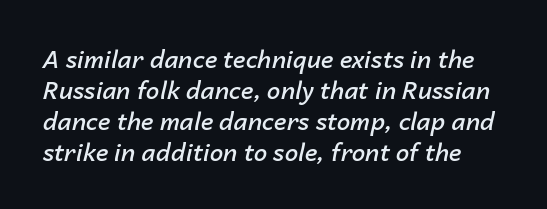
The image shows 24 px text type, italic (leaning right); set normal line spacing (1.29x), normal letter spacing, not underlined.
